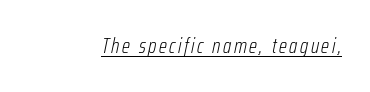
{"italic": "yes", "lean": "right", "slant_degrees": 12, "bold": "no", "underline": "yes", "glyph_px": 21}
